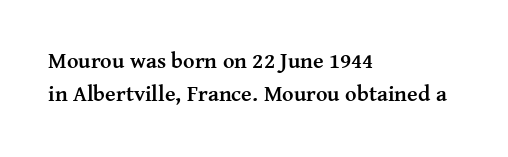
Q: Is the text bold? A: Yes.
Q: Is the text italic (slanted)? A: No, it is upright.
Q: Is the text underlined? A: No.
Q: How is the paragraph aligned? A: Left-aligned.
Q: Is the spacing between letters normal or unusually wide? A: Normal.
Q: Is the spacing between lines tight, normal or loose? A: Normal.
